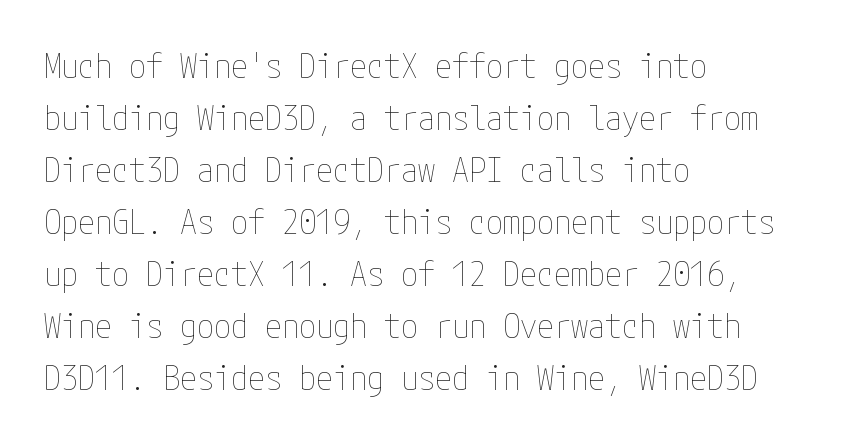
Q: Is the text bold? A: No.
Q: Is the text italic (slanted)? A: No, it is upright.
Q: Is the text underlined? A: No.
Q: How is the paragraph aligned? A: Left-aligned.
Q: Is the spacing between letters normal or unusually wide? A: Normal.
Q: Is the spacing between lines tight, normal or loose? A: Normal.
Q: Width (condensed, normal, or wide)? A: Condensed.
Q: Stroke contrast? A: Low.
Q: x-height? A: Medium.
